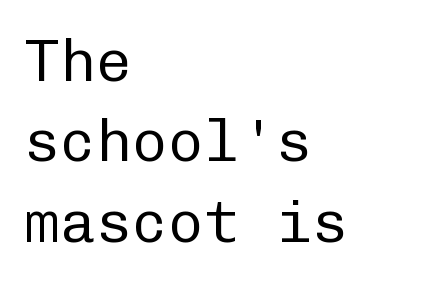
{"serif": "no", "italic": "no", "bold": "no", "weight": "regular", "width": "normal", "stroke_contrast": "low", "x_height": "medium", "monospaced": "yes", "underline": "no", "align": "left", "line_spacing": "normal", "line_spacing_ratio": 1.34, "letter_spacing": "normal", "letter_spacing_em": 0.0, "glyph_px": 60}
